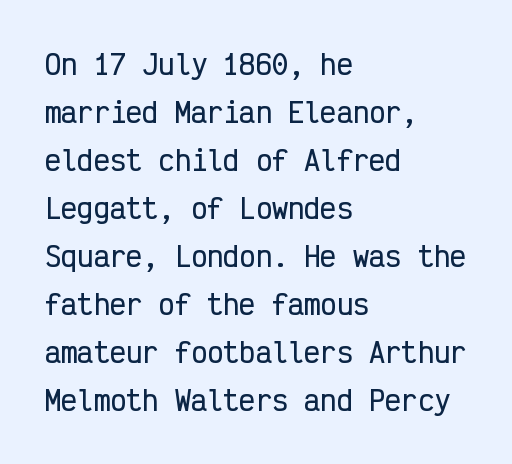
Q: Is the text italic (slanted)? A: No, it is upright.
Q: Is the text underlined? A: No.
Q: How is the paragraph aligned? A: Left-aligned.
Q: Is the spacing between letters normal or unusually wide? A: Normal.
